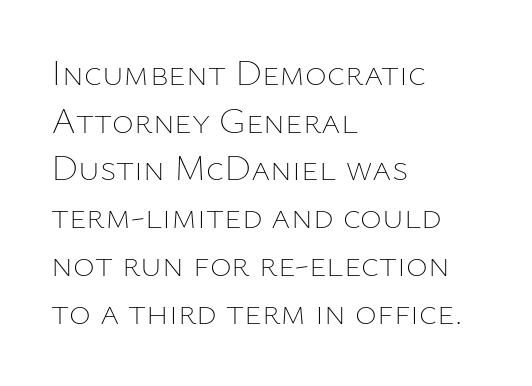
{"italic": "no", "bold": "no", "weight": "thin", "width": "normal", "stroke_contrast": "low", "x_height": "medium", "monospaced": "no", "underline": "no", "align": "left", "line_spacing": "normal", "line_spacing_ratio": 1.29, "letter_spacing": "normal", "letter_spacing_em": 0.0, "glyph_px": 37}
